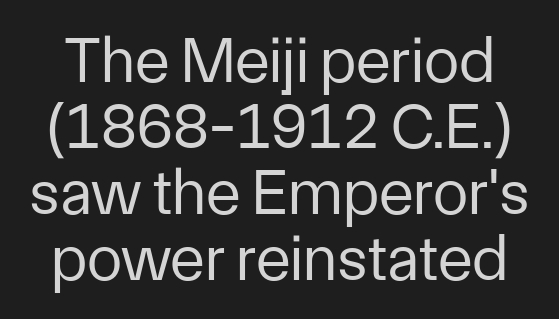
Q: Is the text bold? A: No.
Q: Is the text italic (slanted)? A: No, it is upright.
Q: Is the typeface a serif or a sans-serif typeface? A: Sans-serif.
Q: Is the text underlined? A: No.
Q: Is the spacing between letters normal or unusually wide? A: Normal.
Q: Is the spacing between lines tight, normal or loose? A: Tight.
Q: Width (condensed, normal, or wide)? A: Normal.
Q: Stroke contrast? A: Low.
Q: x-height? A: Medium.
Q: Monospaced? A: No.
